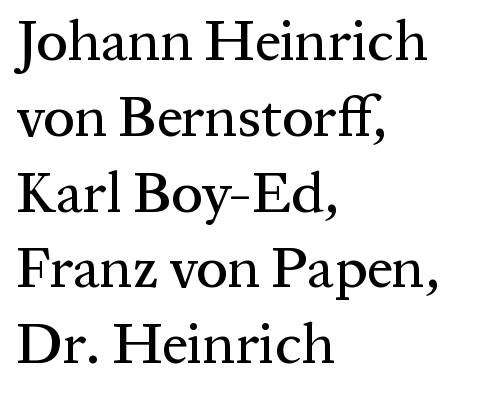
{"serif": "yes", "italic": "no", "width": "normal", "stroke_contrast": "medium", "x_height": "medium", "monospaced": "no", "underline": "no", "align": "left", "line_spacing": "normal", "line_spacing_ratio": 1.33, "letter_spacing": "normal", "letter_spacing_em": 0.0, "glyph_px": 57}
